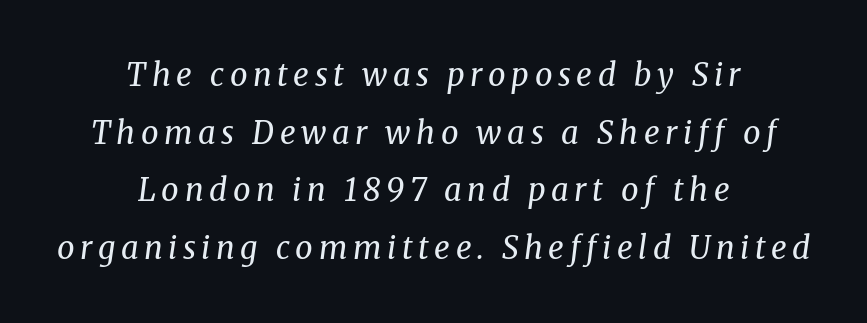
{"serif": "yes", "italic": "yes", "lean": "right", "slant_degrees": 8, "bold": "no", "weight": "regular", "width": "normal", "stroke_contrast": "medium", "x_height": "medium", "monospaced": "no", "underline": "no", "align": "center", "line_spacing_ratio": 1.86, "glyph_px": 31}
